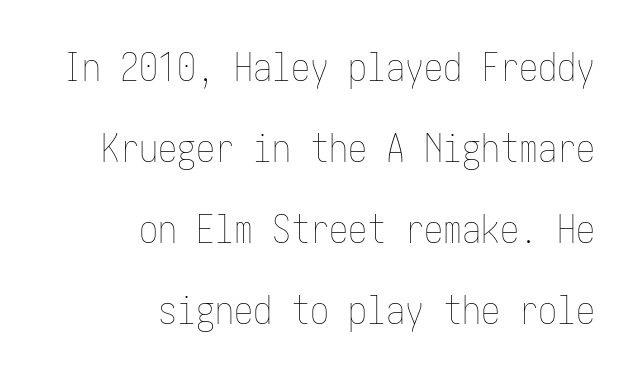
{"italic": "no", "bold": "no", "weight": "thin", "width": "condensed", "stroke_contrast": "low", "x_height": "medium", "underline": "no", "align": "right", "line_spacing": "loose", "line_spacing_ratio": 2.13, "letter_spacing": "normal", "letter_spacing_em": 0.0, "glyph_px": 38}
